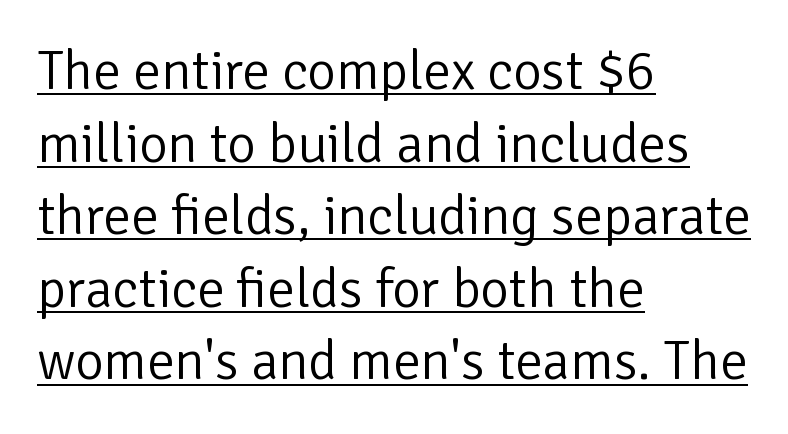
The passage is arranged the way most books set body copy — flush left. Between one letter and the next there's only the usual sliver of space. Are there feet on the stems? There aren't — it's a sans. Each new line begins a customary step beneath the previous one. Do the characters align in a grid? No, the font is proportional.
